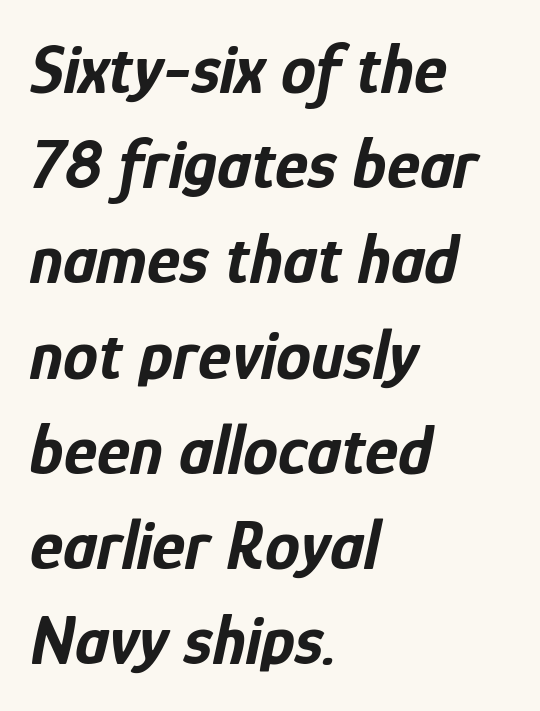
{"italic": "yes", "lean": "right", "slant_degrees": 12, "bold": "yes", "weight": "bold", "width": "condensed", "stroke_contrast": "low", "x_height": "medium", "monospaced": "no", "underline": "no", "align": "left", "line_spacing": "normal", "line_spacing_ratio": 1.36, "letter_spacing": "normal", "letter_spacing_em": 0.0, "glyph_px": 70}
